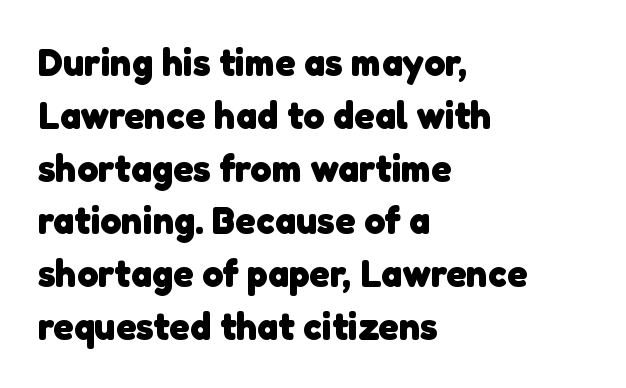
{"serif": "no", "bold": "yes", "weight": "heavy", "width": "normal", "stroke_contrast": "low", "x_height": "medium", "monospaced": "no", "underline": "no", "align": "left", "line_spacing": "normal", "line_spacing_ratio": 1.39, "letter_spacing": "normal", "letter_spacing_em": 0.0, "glyph_px": 38}
